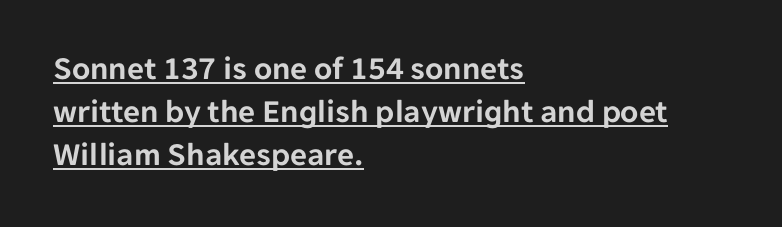
Observe the absence of serifs on each vertical stroke in this sample. Each word holds together tightly as a unit, with standard inter-letter gaps. This sample is left-justified, so line endings fall wherever the words run out. Line spacing here is normal. Varying glyph widths throughout — classic text-font behaviour.
